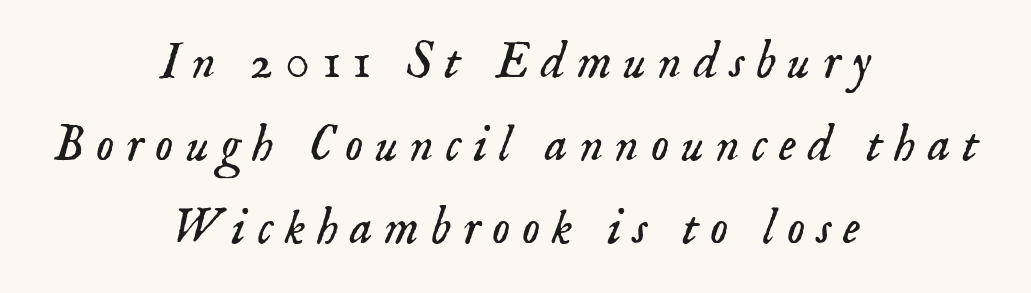
The image shows 51 px light serif type, italic (leaning right); set centered, normal line spacing (1.63x), unusually wide letter spacing (+0.23 em), not underlined; low stroke contrast and a small x-height.
